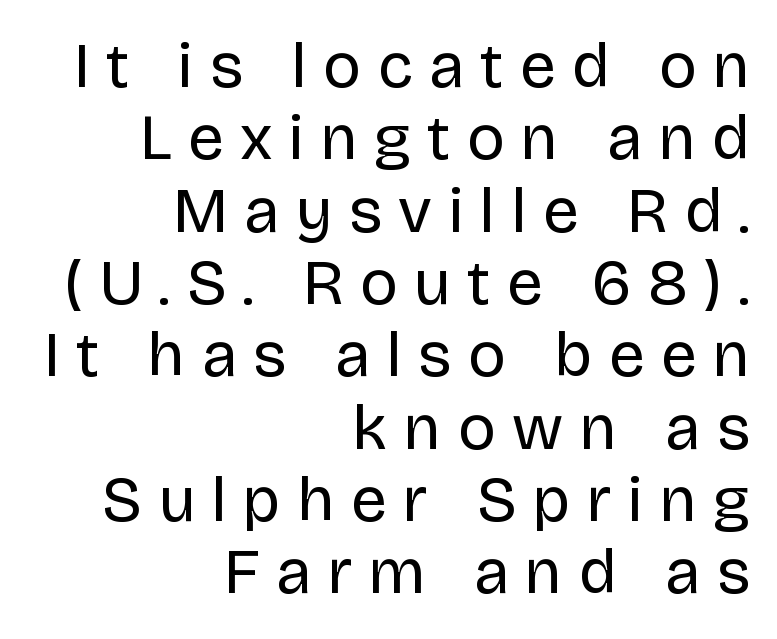
{"serif": "no", "italic": "no", "bold": "no", "weight": "regular", "width": "normal", "stroke_contrast": "low", "x_height": "large", "monospaced": "no", "underline": "no", "align": "right", "line_spacing": "tight", "line_spacing_ratio": 1.13, "letter_spacing": "wide", "letter_spacing_em": 0.26, "glyph_px": 64}
